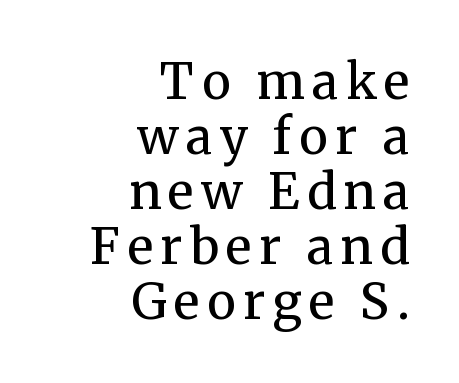
Successive baselines arrive quickly, one right under another. Short and long lines alike share a common ending point at right. Spacing verdict: proportional, widths tailored to each character. On a weight scale, this lands at 450 or below. Regarding serifs, this sample has them.
